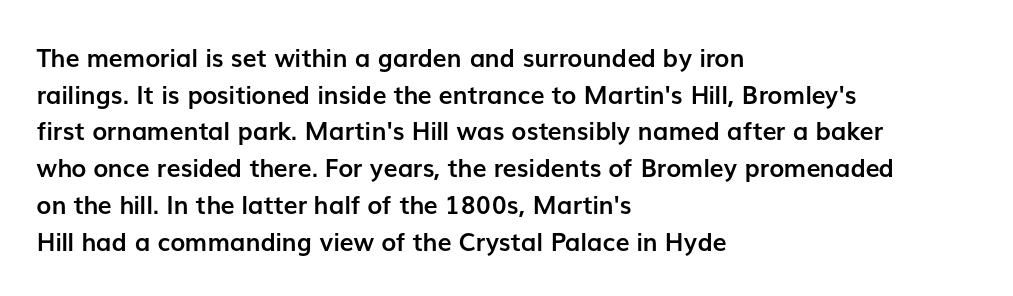
Compared with an ordinary text face, these strokes are far heavier — a full bold. Tall strokes in this sample are plumb rather than angled. Reading down the block, your eye returns to a fixed left position each line. The space directly below the letters is spotless. Leading matches the norm, producing a regular column. The type is set solid horizontally, with unmodified tracking.
